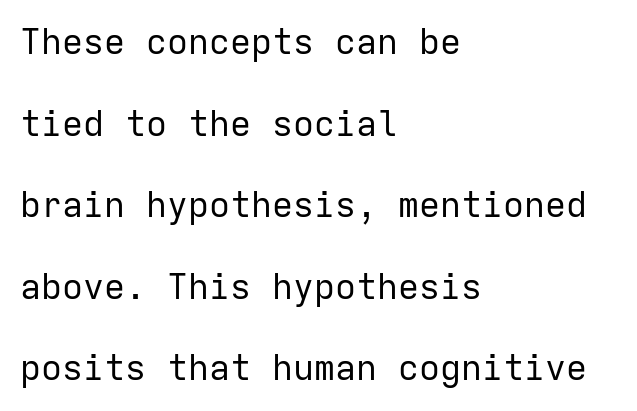
The image shows 35 px regular-weight sans-serif type, upright, monospaced; set left-aligned, loose line spacing (2.33x), normal letter spacing, not underlined; low stroke contrast and a medium x-height.
